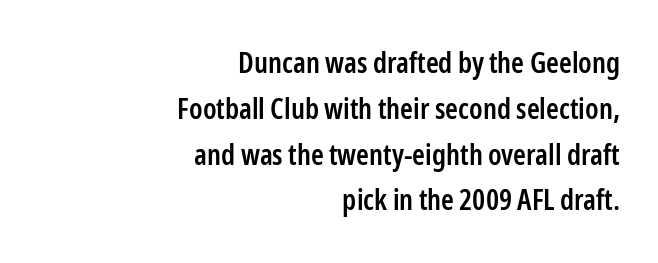
{"serif": "no", "italic": "no", "bold": "semi", "weight": "semibold", "width": "condensed", "stroke_contrast": "low", "x_height": "medium", "monospaced": "no", "underline": "no", "align": "right", "line_spacing": "normal", "line_spacing_ratio": 1.58, "letter_spacing": "normal", "letter_spacing_em": 0.0, "glyph_px": 29}
